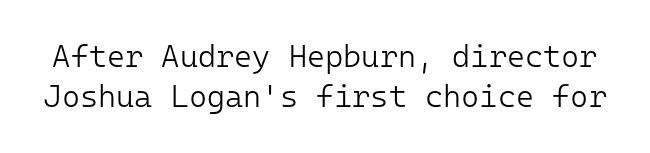
{"serif": "no", "italic": "no", "bold": "no", "weight": "light", "width": "normal", "stroke_contrast": "low", "x_height": "medium", "monospaced": "yes", "underline": "no", "line_spacing": "normal", "line_spacing_ratio": 1.28, "letter_spacing": "normal", "letter_spacing_em": 0.0, "glyph_px": 31}
